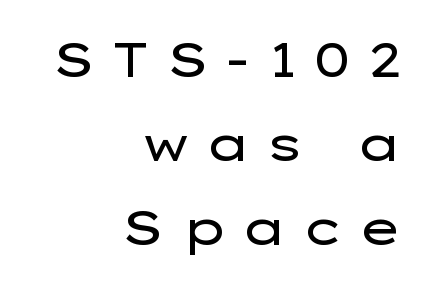
{"serif": "no", "italic": "no", "bold": "no", "weight": "regular", "width": "wide", "stroke_contrast": "low", "x_height": "medium", "monospaced": "no", "underline": "no", "align": "right", "line_spacing_ratio": 1.75, "letter_spacing": "wide", "letter_spacing_em": 0.29, "glyph_px": 48}
